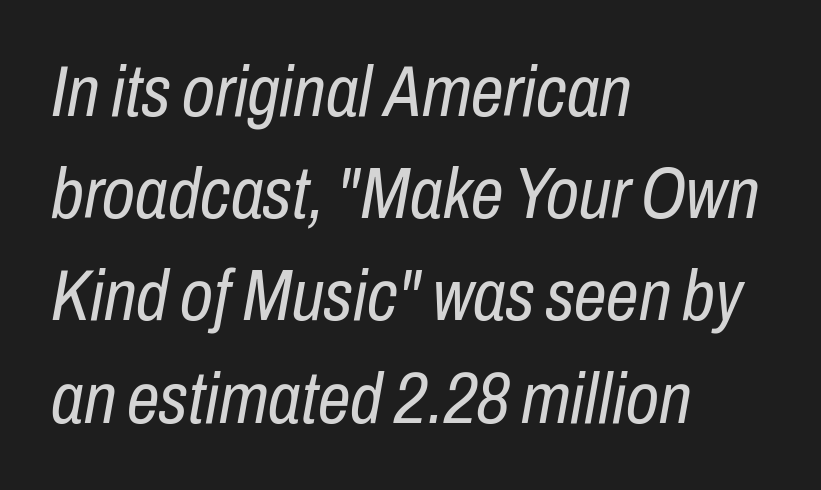
Q: Is the text bold? A: No.
Q: Is the text italic (slanted)? A: Yes, it leans right by about 10 degrees.
Q: Is the text underlined? A: No.
Q: How is the paragraph aligned? A: Left-aligned.
Q: Is the spacing between letters normal or unusually wide? A: Normal.
Q: Is the spacing between lines tight, normal or loose? A: Normal.
Q: Width (condensed, normal, or wide)? A: Condensed.
Q: Stroke contrast? A: Low.
Q: x-height? A: Medium.
Q: Monospaced? A: No.
